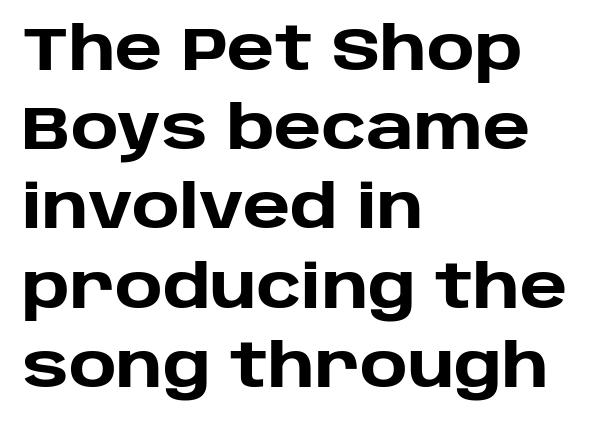
The image shows 60 px heavy sans-serif type, upright; set left-aligned, normal line spacing (1.32x), normal letter spacing, not underlined; low stroke contrast and a large x-height.
